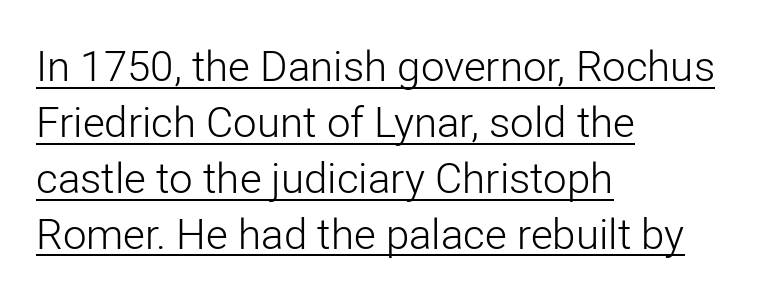
Q: Is the text bold? A: No.
Q: Is the text italic (slanted)? A: No, it is upright.
Q: Is the typeface a serif or a sans-serif typeface? A: Sans-serif.
Q: Is the text underlined? A: Yes.
Q: How is the paragraph aligned? A: Left-aligned.
Q: Is the spacing between letters normal or unusually wide? A: Normal.
Q: Is the spacing between lines tight, normal or loose? A: Normal.
Q: Width (condensed, normal, or wide)? A: Normal.
Q: Stroke contrast? A: Low.
Q: x-height? A: Medium.
Q: Monospaced? A: No.
